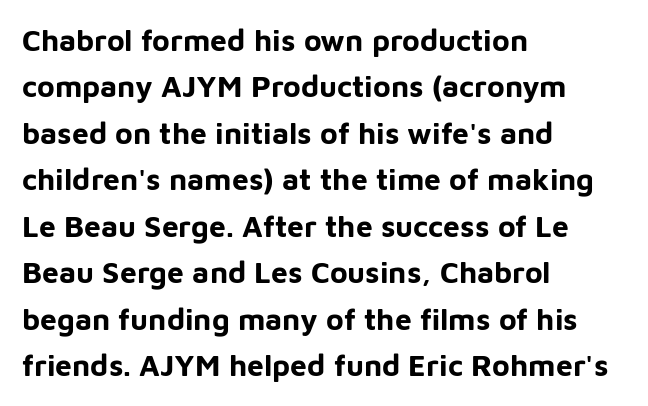
The image shows 30 px bold sans-serif type, upright; set left-aligned, normal line spacing (1.55x), normal letter spacing, not underlined; low stroke contrast and a medium x-height.
